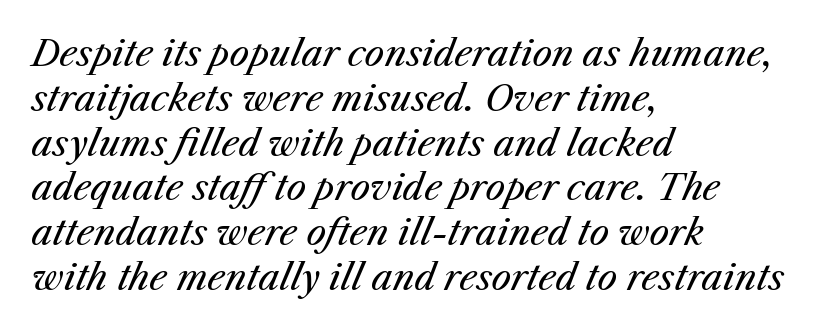
{"italic": "yes", "lean": "right", "slant_degrees": 25, "bold": "no", "weight": "regular", "width": "normal", "stroke_contrast": "medium", "x_height": "medium", "monospaced": "no", "underline": "no", "align": "left", "line_spacing": "normal", "line_spacing_ratio": 1.28, "letter_spacing": "normal", "letter_spacing_em": 0.0, "glyph_px": 35}
